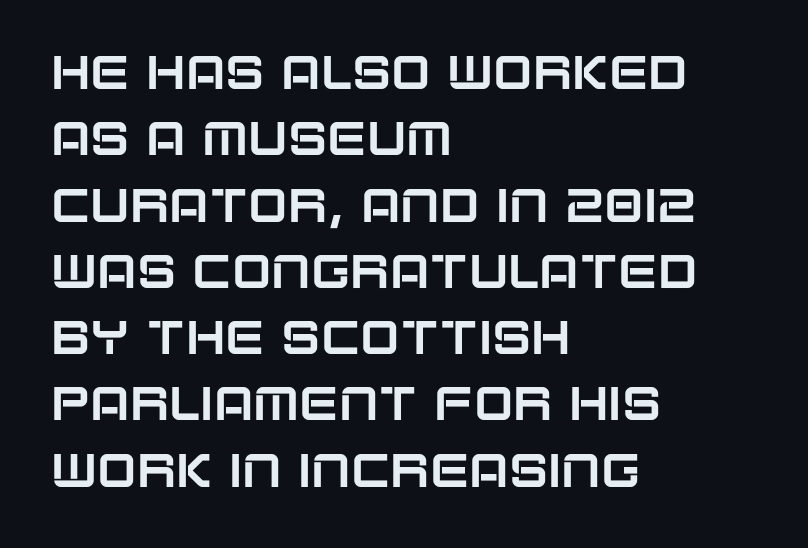
The lines are quadded left. Standard letterfit; no display-style spreading of the glyphs. Do the characters align in a grid? No, the font is proportional. The font's upright variant was chosen for this text.
